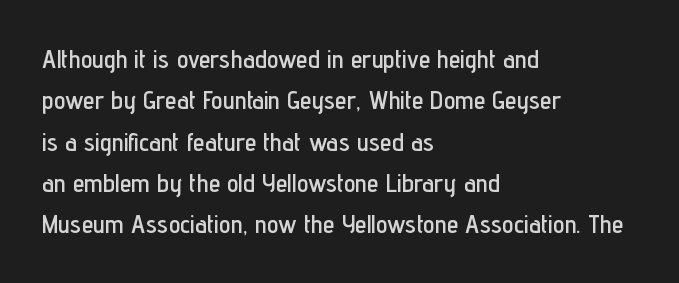
Q: Is the text italic (slanted)? A: No, it is upright.
Q: Is the text underlined? A: No.
Q: How is the paragraph aligned? A: Left-aligned.
Q: Is the spacing between letters normal or unusually wide? A: Normal.
Q: Is the spacing between lines tight, normal or loose? A: Normal.
